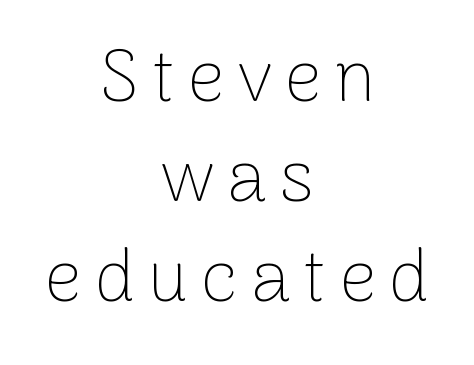
Q: Is the text bold? A: No.
Q: Is the text italic (slanted)? A: No, it is upright.
Q: Is the typeface a serif or a sans-serif typeface? A: Sans-serif.
Q: Is the text underlined? A: No.
Q: How is the paragraph aligned? A: Centered.
Q: Is the spacing between lines tight, normal or loose? A: Normal.
Q: Width (condensed, normal, or wide)? A: Normal.
Q: Stroke contrast? A: Low.
Q: x-height? A: Medium.
Q: Monospaced? A: No.
